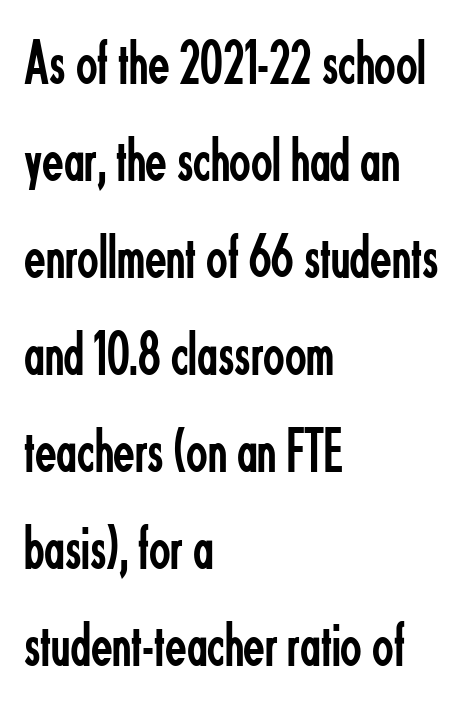
The rendering shows plain stroke endings on the letterforms — a sans-serif design. The letterforms sit at book weight or below. Vertical strokes here are truly vertical. The rendering uses a moderate line-height, typical for paragraphs. Character widths vary here, with narrow letters taking less room than wide ones. Inter-character spacing is left at the font's built-in metrics.
